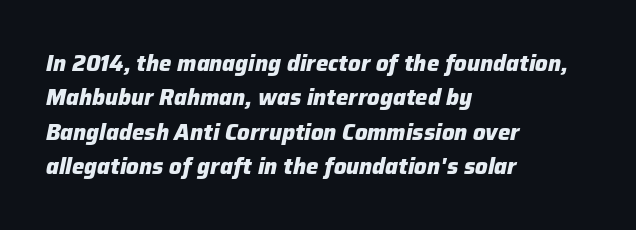
{"italic": "yes", "lean": "right", "slant_degrees": 12, "bold": "yes", "underline": "no", "align": "left", "line_spacing": "normal", "line_spacing_ratio": 1.56, "letter_spacing": "normal", "letter_spacing_em": 0.0, "glyph_px": 22}
